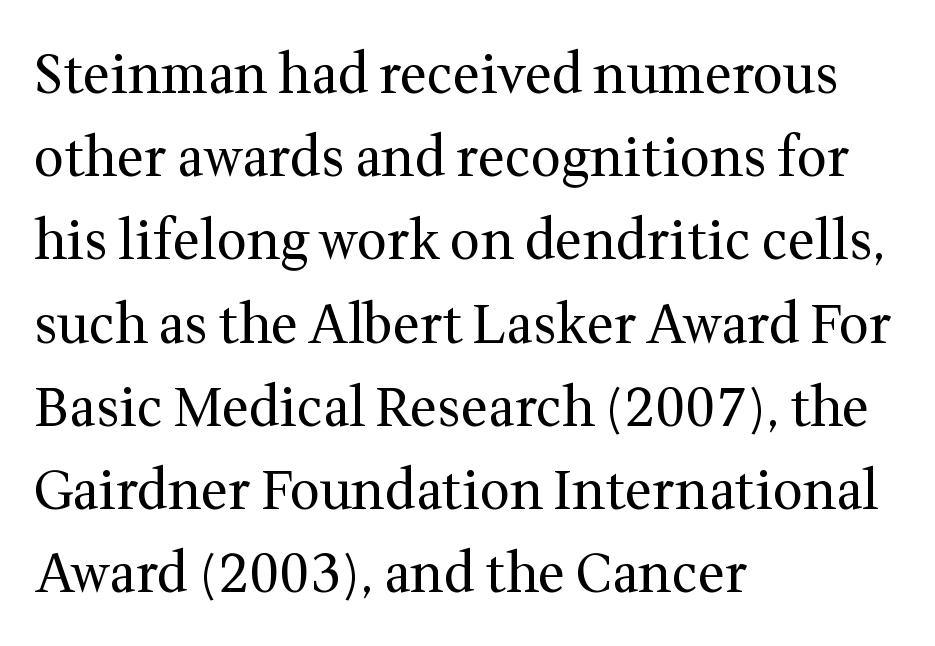
Bare-footed words on every line. The face used here is proportionally spaced, like ordinary book or web type. You could call the tracking neutral — neither tight nor loose. Stroke thickness stays within the range of a standard reading face or lighter. Reading down the column, the eye jumps a familiar distance to each next line. Does the copy run flush right? No — it runs flush left.
